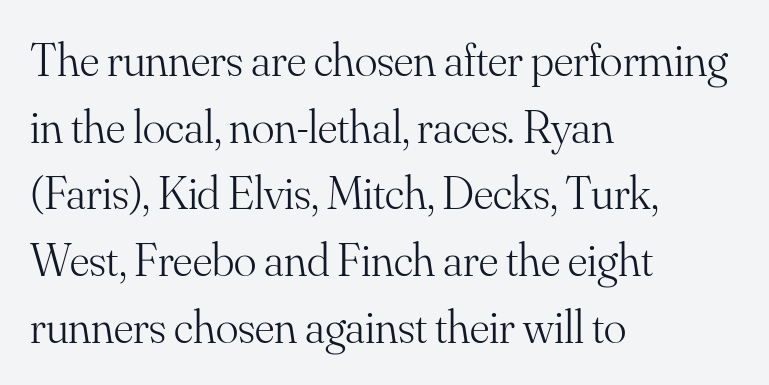
{"serif": "yes", "italic": "no", "bold": "no", "weight": "light", "width": "normal", "stroke_contrast": "medium", "x_height": "small", "monospaced": "no", "underline": "no", "align": "left", "line_spacing": "normal", "line_spacing_ratio": 1.42, "letter_spacing": "normal", "letter_spacing_em": 0.0, "glyph_px": 47}
